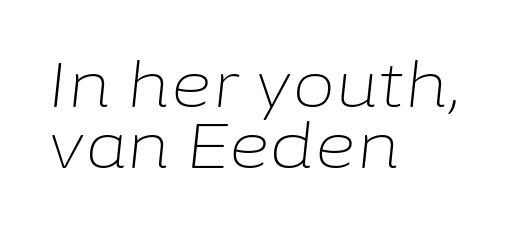
{"italic": "yes", "lean": "right", "slant_degrees": 6, "bold": "no", "weight": "light", "width": "normal", "stroke_contrast": "low", "x_height": "medium", "monospaced": "no", "underline": "no", "align": "left", "line_spacing": "tight", "line_spacing_ratio": 0.97, "letter_spacing": "normal", "letter_spacing_em": 0.0, "glyph_px": 63}
